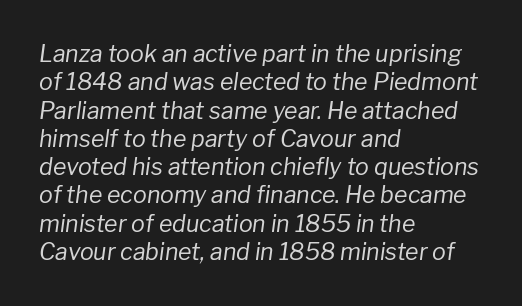
Every character sits at an angle, as italics do. You could call the tracking neutral — neither tight nor loose. Caption: multi-line text, flush left, ragged right. Caption: face not bold, strokes unweighted. Plain, unruled lines of type.
